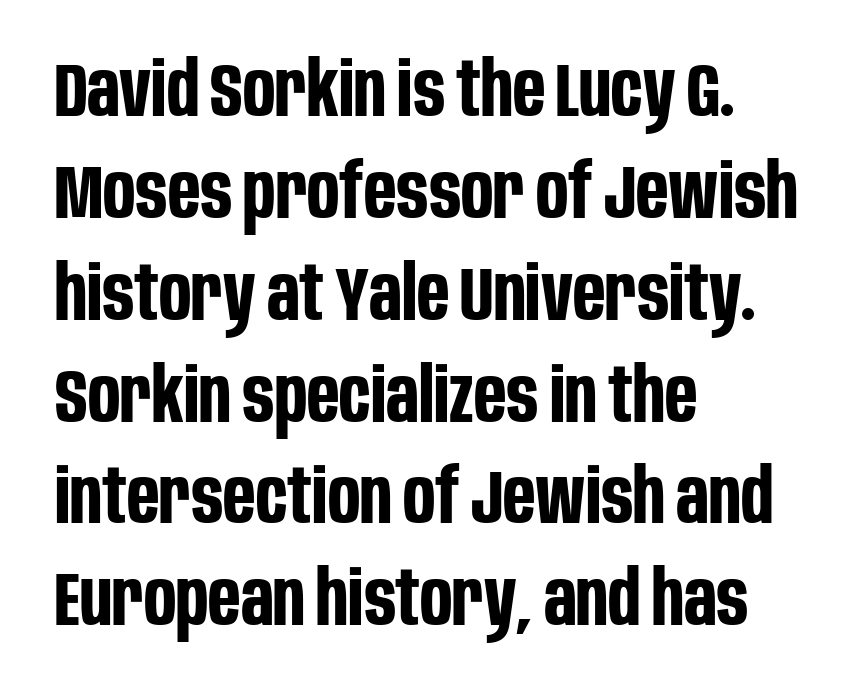
The letters advance in unequal steps, a hallmark of proportional type. The passage shown is emphatically bold. The type family on display is of the sans-serif kind. Summary of vertical rhythm: regular, with standard interline spacing.
